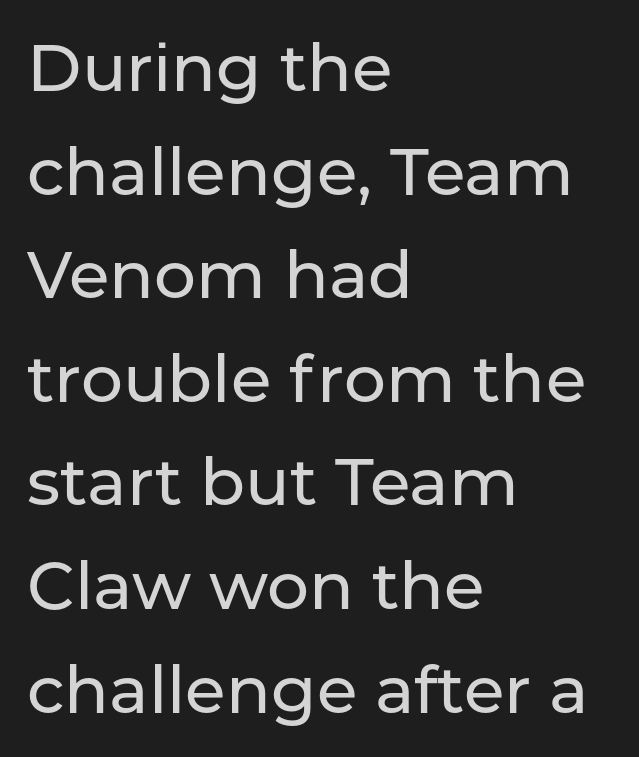
The image shows 66 px sans-serif type, upright; set left-aligned, normal line spacing (1.57x), normal letter spacing, not underlined; low stroke contrast and a medium x-height.
